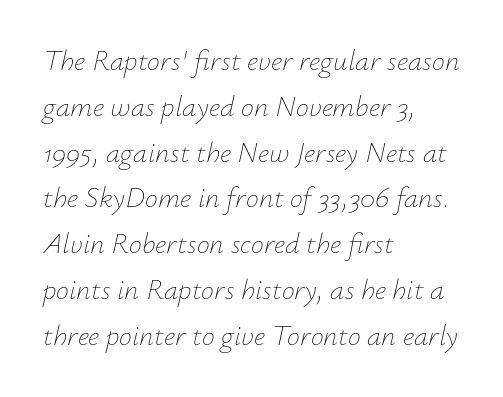
The image shows 29 px thin type, italic (leaning right); set left-aligned, normal line spacing (1.58x), normal letter spacing, not underlined; low stroke contrast and a small x-height.
